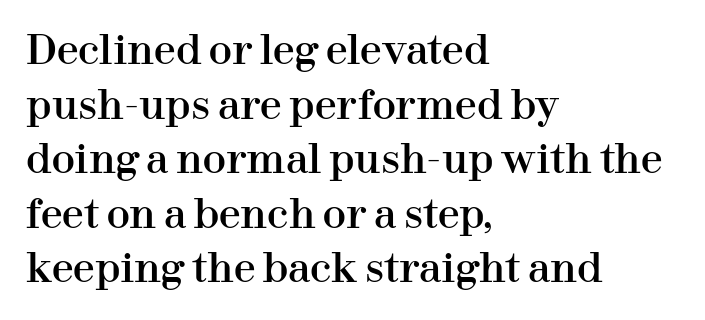
Q: Is the text italic (slanted)? A: No, it is upright.
Q: Is the typeface a serif or a sans-serif typeface? A: Serif.
Q: Is the text underlined? A: No.
Q: How is the paragraph aligned? A: Left-aligned.
Q: Is the spacing between letters normal or unusually wide? A: Normal.
Q: Is the spacing between lines tight, normal or loose? A: Normal.
Q: Width (condensed, normal, or wide)? A: Normal.
Q: Stroke contrast? A: High.
Q: x-height? A: Medium.
Q: Monospaced? A: No.
